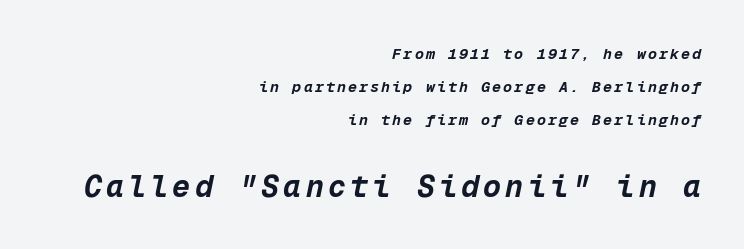
Q: Is the text bold? A: Yes.
Q: Is the text italic (slanted)? A: Yes, it leans right by about 12 degrees.
Q: Is the text underlined? A: No.
Q: How is the paragraph aligned? A: Right-aligned.
Q: Is the spacing between lines tight, normal or loose? A: Loose.
Q: Which block of text is set in a larger size, the first (top) or the second (bottom)? A: The second (bottom) one.
Q: Width (condensed, normal, or wide)? A: Normal.
Q: Stroke contrast? A: Low.
Q: x-height? A: Medium.
Q: Monospaced? A: Yes.
